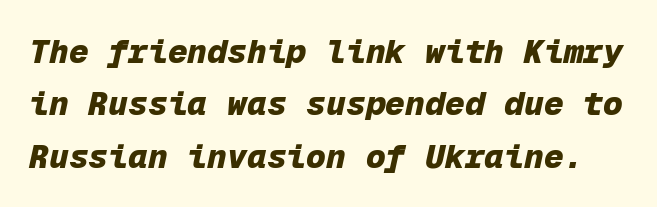
The glyphs look as if they've been sheared to an angle. I'd describe the lettering as bold — thick and assertive. Regular leading. Spacing verdict: monospaced, one width for all characters. Just letters on the line, the space beneath them empty.
